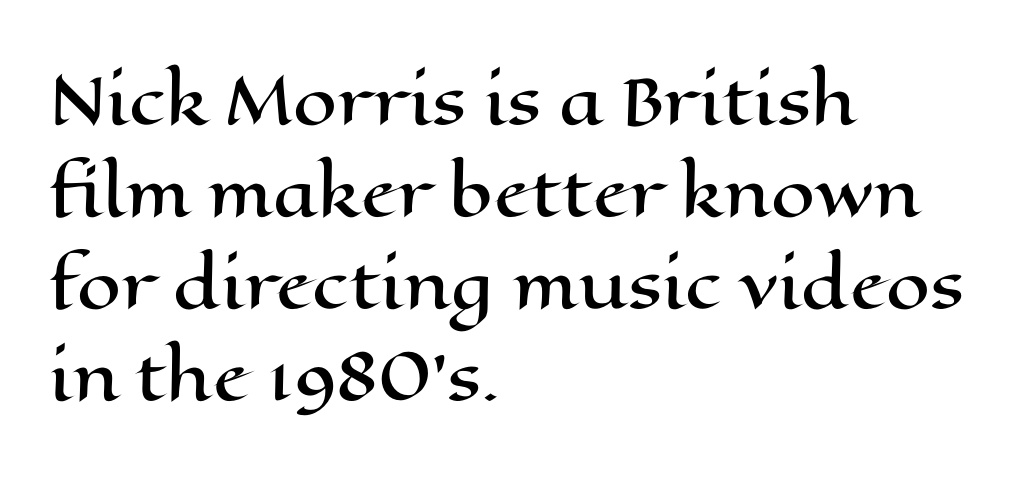
{"italic": "no", "width": "wide", "stroke_contrast": "high", "x_height": "medium", "monospaced": "no", "underline": "no", "align": "left", "line_spacing": "normal", "line_spacing_ratio": 1.46, "letter_spacing": "normal", "letter_spacing_em": 0.0, "glyph_px": 63}
